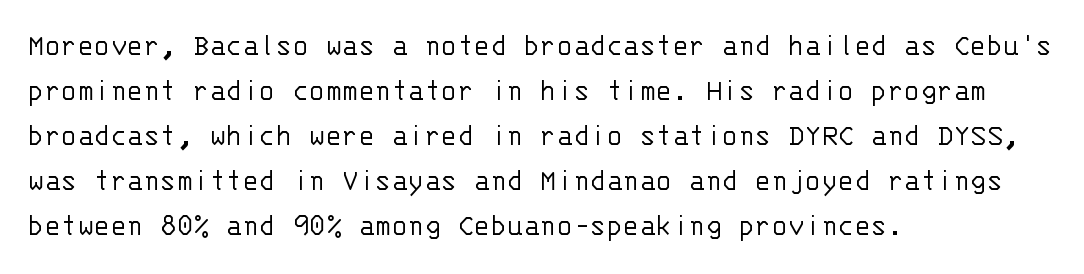
{"serif": "no", "italic": "no", "bold": "no", "weight": "light", "width": "normal", "stroke_contrast": "low", "x_height": "large", "monospaced": "yes", "underline": "no", "align": "left", "line_spacing": "normal", "line_spacing_ratio": 1.32, "letter_spacing": "normal", "letter_spacing_em": 0.0, "glyph_px": 34}
